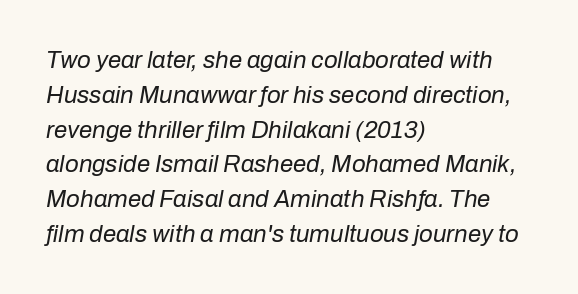
Words float on clear page, feet unadorned. Interline gaps are of average width in this sample. In CSS terms this would be text-align: left. How are the letters spaced? Ordinarily, with no added tracking.
